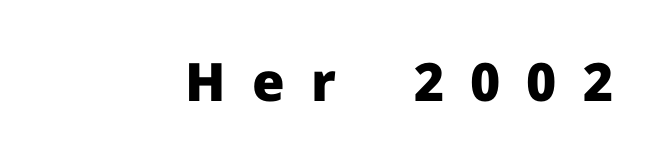
The image shows 53 px heavy sans-serif type, upright; set unusually wide letter spacing (+0.49 em), not underlined; low stroke contrast and a medium x-height.
